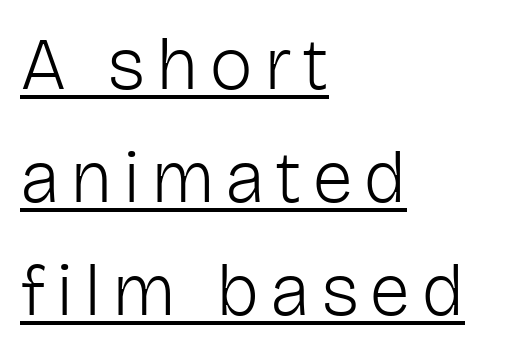
Q: Is the text bold? A: No.
Q: Is the text italic (slanted)? A: No, it is upright.
Q: Is the typeface a serif or a sans-serif typeface? A: Sans-serif.
Q: Is the text underlined? A: Yes.
Q: How is the paragraph aligned? A: Left-aligned.
Q: Is the spacing between lines tight, normal or loose? A: Normal.
Q: Width (condensed, normal, or wide)? A: Normal.
Q: Stroke contrast? A: Low.
Q: x-height? A: Medium.
Q: Monospaced? A: No.
